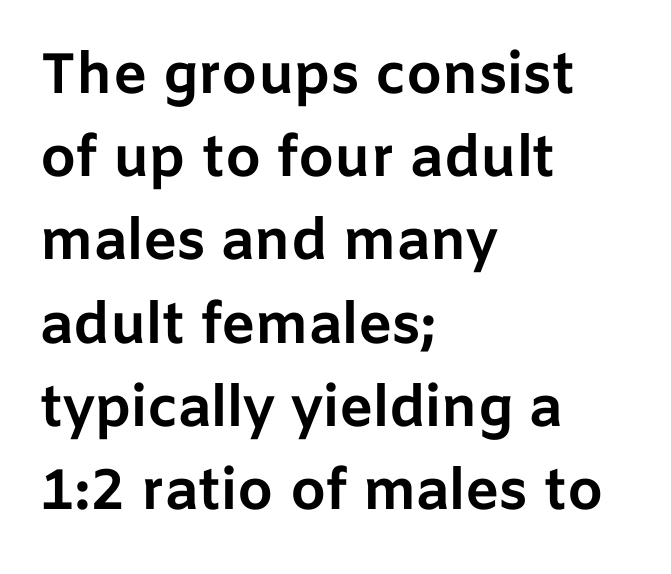
The image shows 57 px bold sans-serif type, upright; set left-aligned, normal line spacing (1.46x), normal letter spacing, not underlined; low stroke contrast and a medium x-height.
